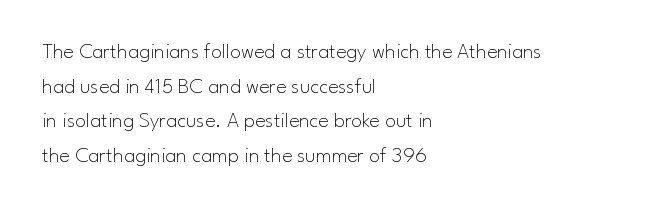
Q: Is the text bold? A: No.
Q: Is the text italic (slanted)? A: No, it is upright.
Q: Is the text underlined? A: No.
Q: How is the paragraph aligned? A: Left-aligned.
Q: Is the spacing between letters normal or unusually wide? A: Normal.
Q: Is the spacing between lines tight, normal or loose? A: Normal.
